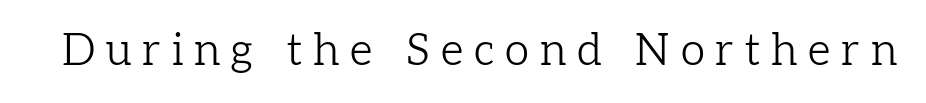
Q: Is the text bold? A: No.
Q: Is the text italic (slanted)? A: No, it is upright.
Q: Is the typeface a serif or a sans-serif typeface? A: Serif.
Q: Is the text underlined? A: No.
Q: Is the spacing between letters normal or unusually wide? A: Unusually wide.
Q: Width (condensed, normal, or wide)? A: Normal.
Q: Stroke contrast? A: Low.
Q: x-height? A: Medium.
Q: Monospaced? A: No.
